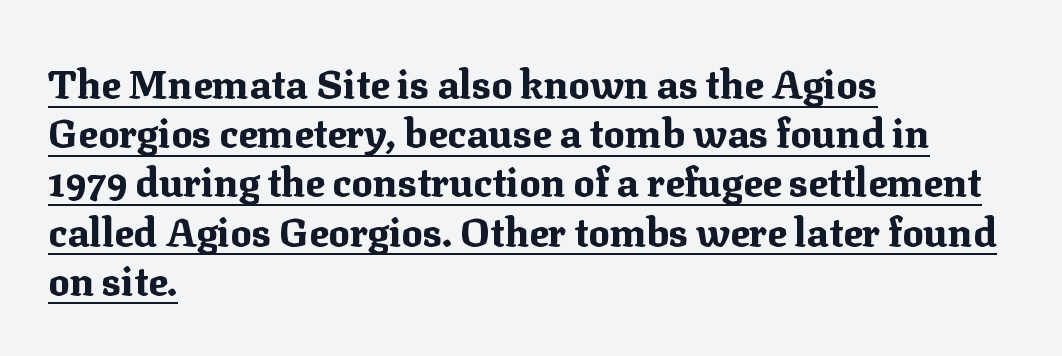
Q: Is the text bold? A: Yes.
Q: Is the text italic (slanted)? A: No, it is upright.
Q: Is the typeface a serif or a sans-serif typeface? A: Serif.
Q: Is the text underlined? A: Yes.
Q: How is the paragraph aligned? A: Left-aligned.
Q: Is the spacing between letters normal or unusually wide? A: Normal.
Q: Width (condensed, normal, or wide)? A: Normal.
Q: Stroke contrast? A: Medium.
Q: x-height? A: Medium.
Q: Monospaced? A: No.
